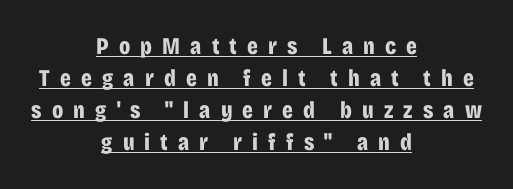
{"italic": "no", "bold": "yes", "underline": "yes", "align": "center", "line_spacing": "normal", "line_spacing_ratio": 1.34, "letter_spacing": "wide", "letter_spacing_em": 0.42, "glyph_px": 24}
